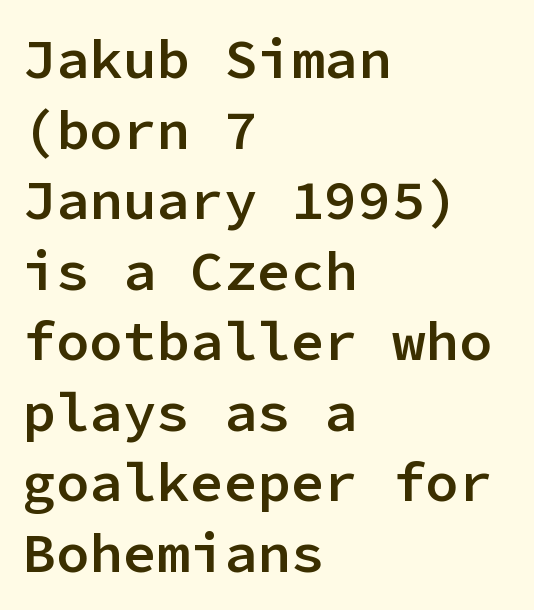
Q: Is the text bold? A: Semi-bold.
Q: Is the text italic (slanted)? A: No, it is upright.
Q: Is the typeface a serif or a sans-serif typeface? A: Sans-serif.
Q: Is the text underlined? A: No.
Q: How is the paragraph aligned? A: Left-aligned.
Q: Is the spacing between letters normal or unusually wide? A: Normal.
Q: Is the spacing between lines tight, normal or loose? A: Normal.
Q: Width (condensed, normal, or wide)? A: Normal.
Q: Stroke contrast? A: Low.
Q: x-height? A: Medium.
Q: Monospaced? A: Yes.
